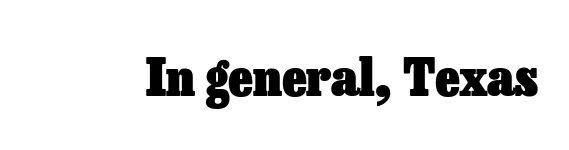
{"italic": "no", "bold": "yes", "weight": "heavy", "width": "normal", "stroke_contrast": "low", "x_height": "medium", "monospaced": "no", "underline": "no", "letter_spacing": "normal", "letter_spacing_em": 0.0, "glyph_px": 52}
